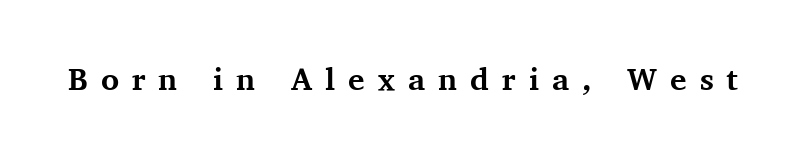
Bold? Absolutely — the strokes are thick and heavy. You could not count columns in this text — the font is proportionally spaced. A clean baseline with only descenders dipping below it. The tracking jumps out immediately: characters are airy and widely separated. The font family rendered here belongs to the serif group.
